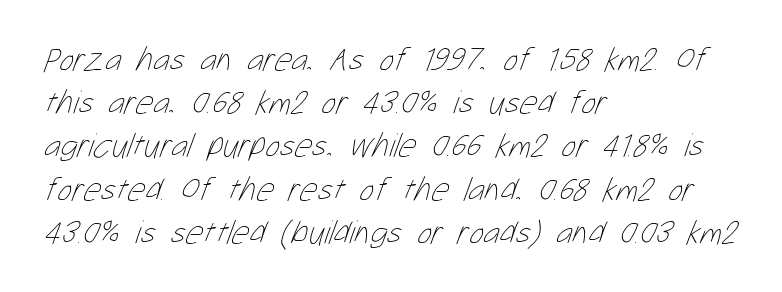
Q: Is the text bold? A: No.
Q: Is the text underlined? A: No.
Q: How is the paragraph aligned? A: Left-aligned.
Q: Is the spacing between letters normal or unusually wide? A: Normal.
Q: Is the spacing between lines tight, normal or loose? A: Normal.
Q: Width (condensed, normal, or wide)? A: Condensed.
Q: Stroke contrast? A: Low.
Q: x-height? A: Medium.
Q: Monospaced? A: No.
